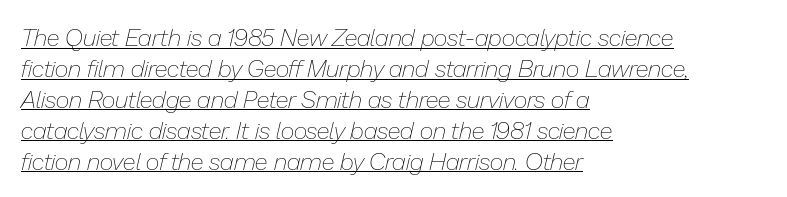
Q: Is the text bold? A: No.
Q: Is the text italic (slanted)? A: Yes, it leans right by about 13 degrees.
Q: Is the text underlined? A: Yes.
Q: How is the paragraph aligned? A: Left-aligned.
Q: Is the spacing between letters normal or unusually wide? A: Normal.
Q: Is the spacing between lines tight, normal or loose? A: Normal.
